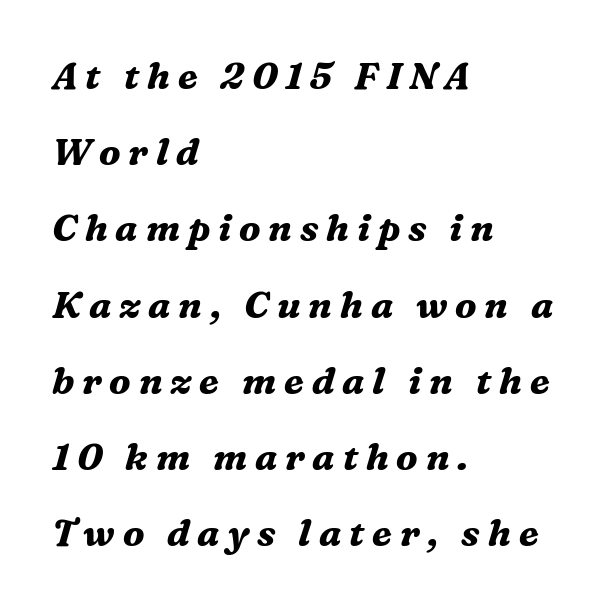
Spacing verdict: proportional, widths tailored to each character. These lines are composed in type with serifs. There's an unmistakable incline to the writing here. Its strokes are broad and dark, the hallmark of bold type.
